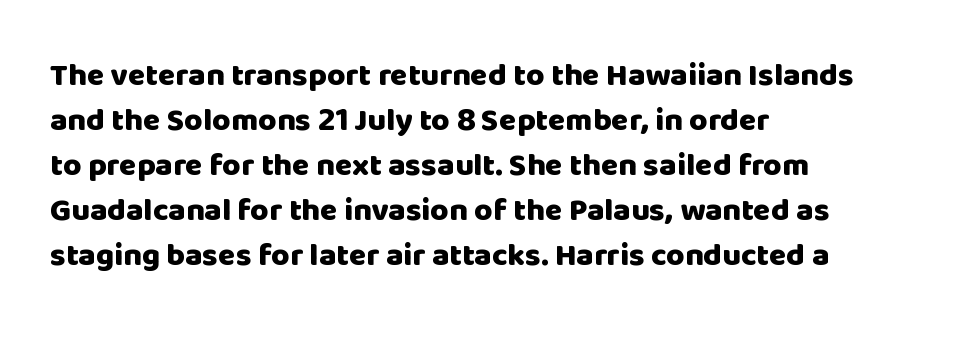
Q: Is the text bold? A: Yes.
Q: Is the text italic (slanted)? A: No, it is upright.
Q: Is the typeface a serif or a sans-serif typeface? A: Sans-serif.
Q: Is the text underlined? A: No.
Q: How is the paragraph aligned? A: Left-aligned.
Q: Is the spacing between letters normal or unusually wide? A: Normal.
Q: Is the spacing between lines tight, normal or loose? A: Normal.
Q: Width (condensed, normal, or wide)? A: Normal.
Q: Stroke contrast? A: Low.
Q: x-height? A: Large.
Q: Monospaced? A: No.
